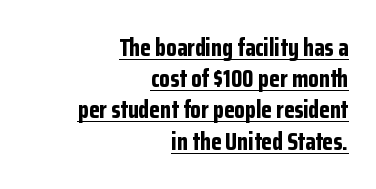
The image shows 24 px bold type, upright; set right-aligned, normal line spacing (1.3x), normal letter spacing, underlined.
